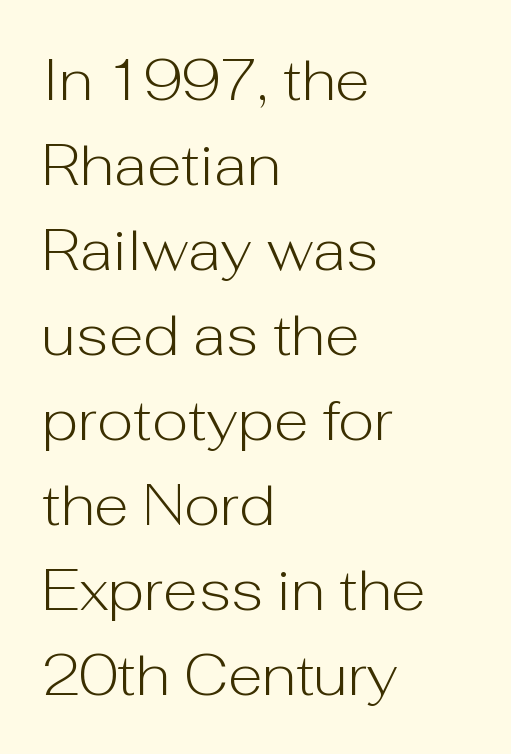
The letters stand straight up with perfectly vertical stems. Line beginnings align vertically; line endings do not. The face used here is proportionally spaced, like ordinary book or web type. Characters follow at the spacing the type designer built in. The vertical gap from one line to the next is medium. Is this a heavy cut? Hardly; it is regular or lighter.
